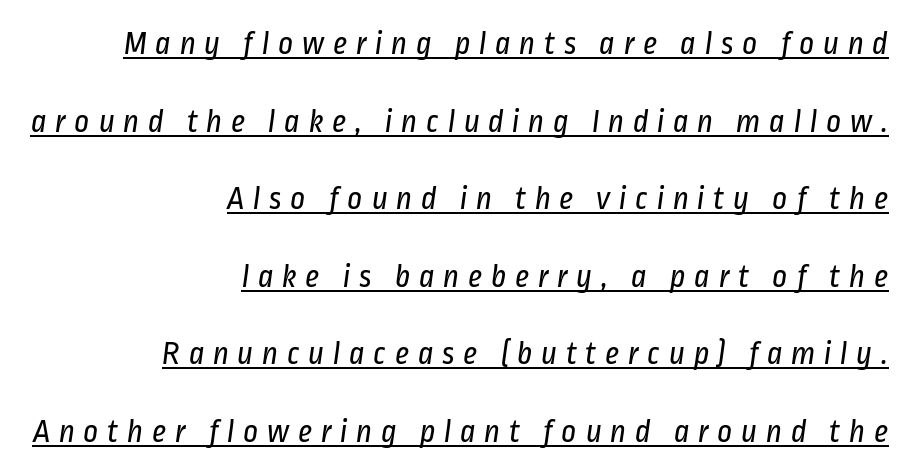
Compared with typical body copy, the letter spacing here is much looser. Font category for this specimen: sans-serif. The rendering uses a large line-height, opening up the rows. Does the copy run flush right? Yes — the right margin is perfectly even. Caption: face not bold, strokes unweighted.
